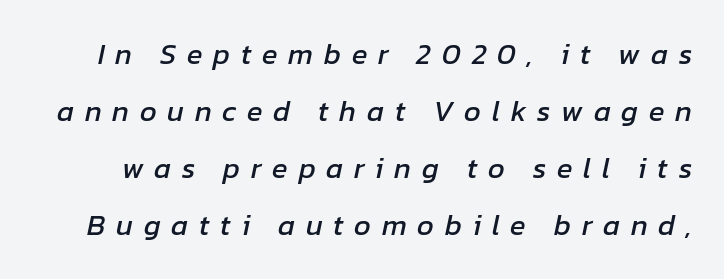
Yep, that's italic — everything's leaning. The rendering inserts visible extra space after every character. Decoration check: the copy has no underline. Note the varied advance widths — an 'i' is clearly narrower than an 'm'.
